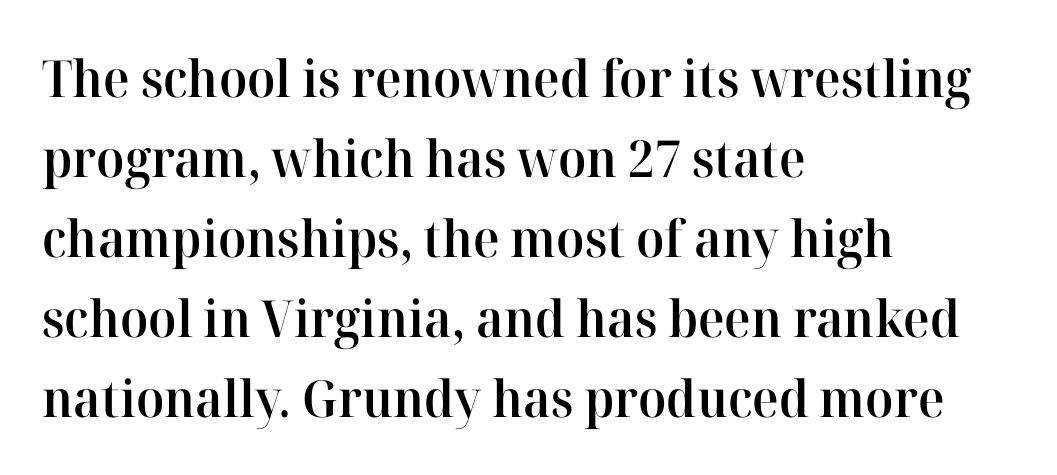
The image shows 51 px semibold serif type, upright; set left-aligned, normal line spacing (1.57x), normal letter spacing, not underlined; high stroke contrast and a medium x-height.
